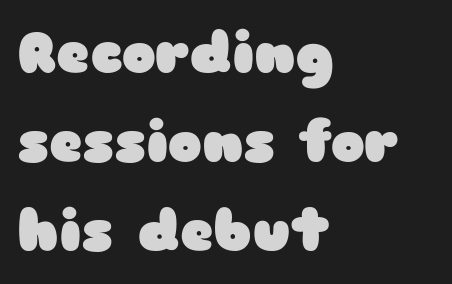
The image shows 57 px heavy, wide sans-serif type, upright; set left-aligned, normal line spacing (1.56x), normal letter spacing, not underlined; low stroke contrast and a medium x-height.
